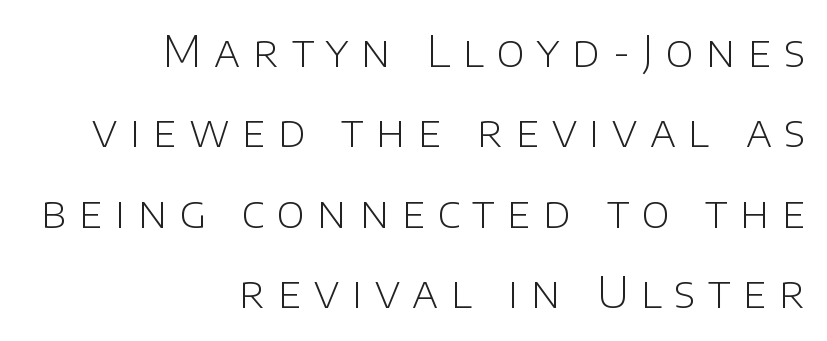
The image shows 43 px light sans-serif type, upright; set right-aligned, line spacing 1.87x, unusually wide letter spacing (+0.29 em), not underlined; low stroke contrast and a large x-height.
